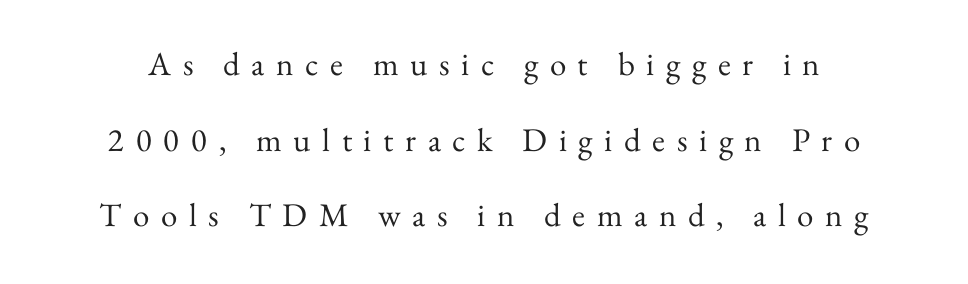
Q: Is the text bold? A: No.
Q: Is the text italic (slanted)? A: No, it is upright.
Q: Is the typeface a serif or a sans-serif typeface? A: Serif.
Q: Is the text underlined? A: No.
Q: Is the spacing between letters normal or unusually wide? A: Unusually wide.
Q: Is the spacing between lines tight, normal or loose? A: Loose.
Q: Width (condensed, normal, or wide)? A: Normal.
Q: Stroke contrast? A: Medium.
Q: x-height? A: Small.
Q: Monospaced? A: No.
